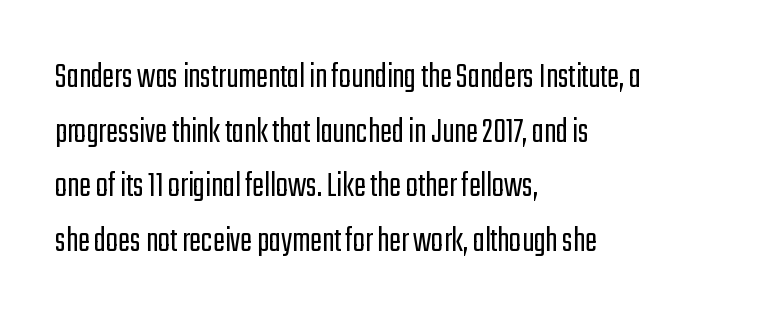
The image shows 36 px light, condensed sans-serif type, upright; set left-aligned, normal line spacing (1.52x), normal letter spacing, not underlined; low stroke contrast and a medium x-height.
